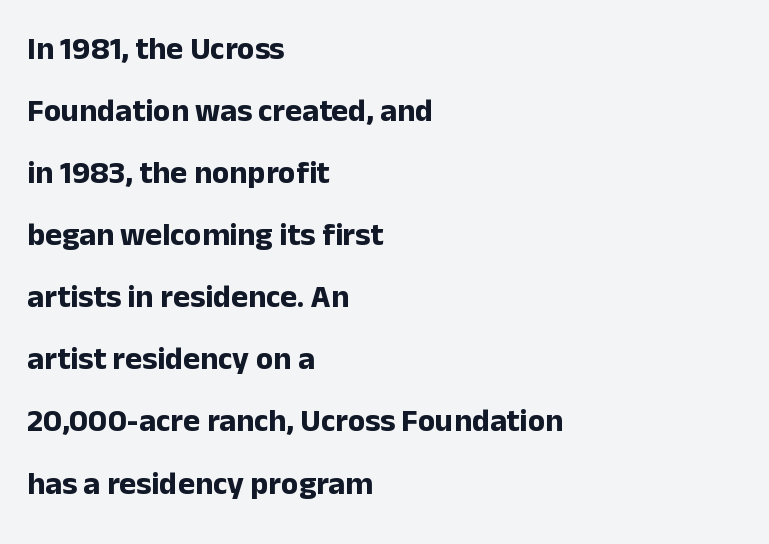
The image shows 32 px bold sans-serif type, upright; set left-aligned, loose line spacing (1.94x), normal letter spacing, not underlined; low stroke contrast and a medium x-height.
